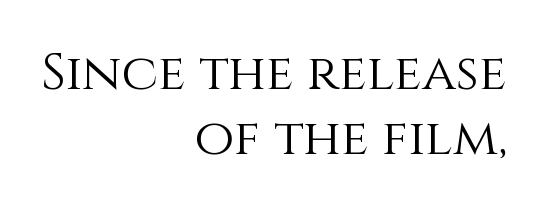
Q: Is the text bold? A: No.
Q: Is the text italic (slanted)? A: No, it is upright.
Q: Is the text underlined? A: No.
Q: How is the paragraph aligned? A: Right-aligned.
Q: Is the spacing between letters normal or unusually wide? A: Normal.
Q: Is the spacing between lines tight, normal or loose? A: Normal.
Q: Width (condensed, normal, or wide)? A: Normal.
Q: Stroke contrast? A: Medium.
Q: x-height? A: Large.
Q: Monospaced? A: No.
